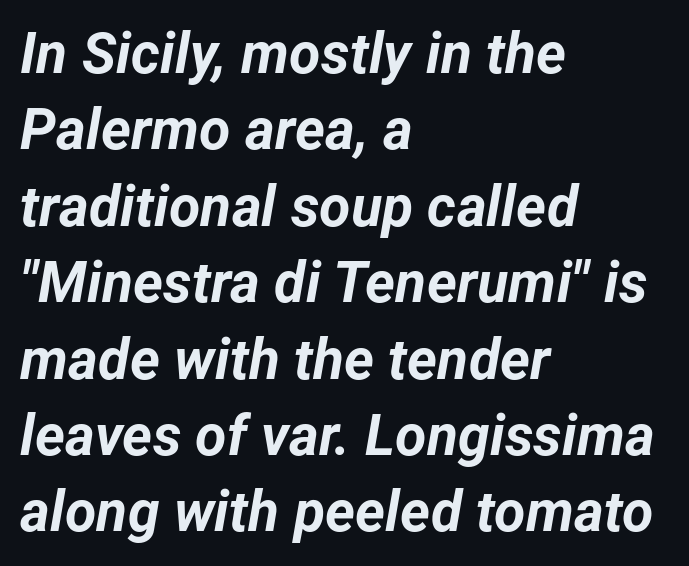
Q: Is the text bold? A: Yes.
Q: Is the text italic (slanted)? A: Yes, it leans right by about 12 degrees.
Q: Is the text underlined? A: No.
Q: How is the paragraph aligned? A: Left-aligned.
Q: Is the spacing between letters normal or unusually wide? A: Normal.
Q: Is the spacing between lines tight, normal or loose? A: Normal.
Q: Width (condensed, normal, or wide)? A: Normal.
Q: Stroke contrast? A: Low.
Q: x-height? A: Medium.
Q: Monospaced? A: No.
